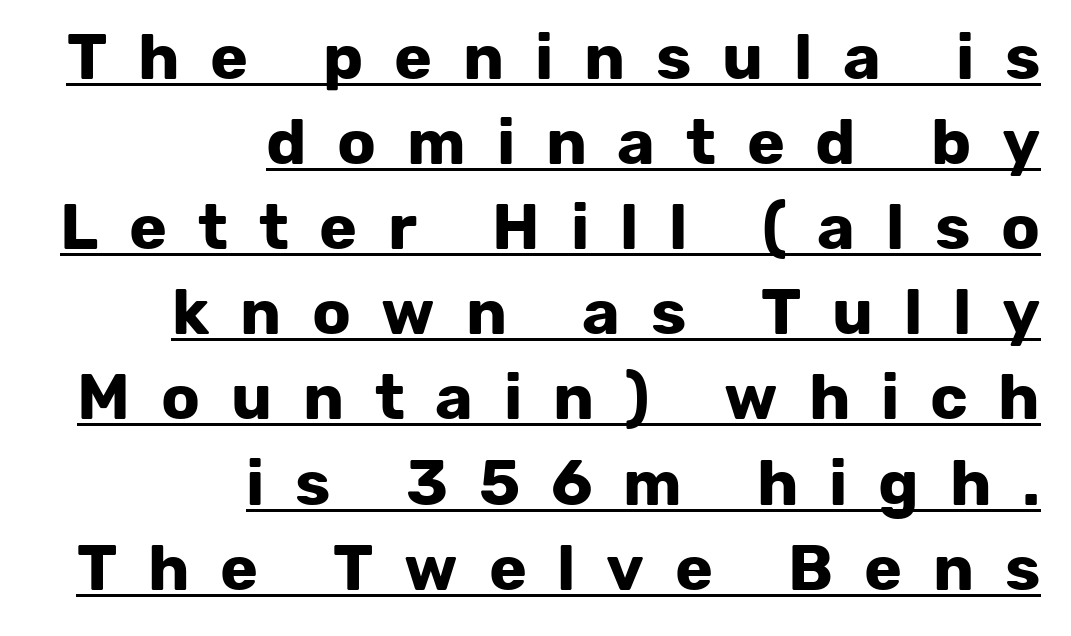
{"serif": "no", "italic": "no", "bold": "yes", "weight": "bold", "width": "normal", "stroke_contrast": "low", "x_height": "medium", "monospaced": "no", "underline": "yes", "align": "right", "line_spacing": "normal", "line_spacing_ratio": 1.33, "letter_spacing": "wide", "letter_spacing_em": 0.48, "glyph_px": 64}
